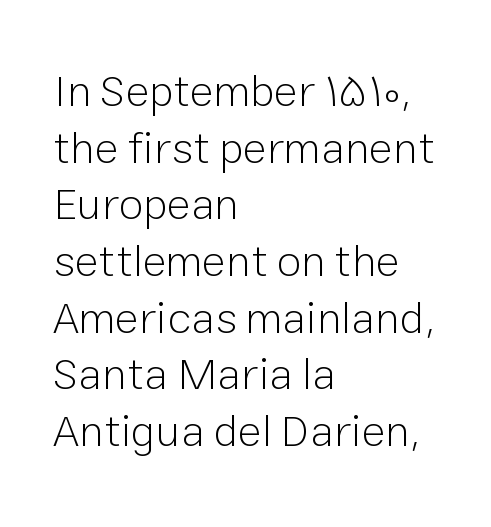
Q: Is the text bold? A: No.
Q: Is the text italic (slanted)? A: No, it is upright.
Q: Is the typeface a serif or a sans-serif typeface? A: Sans-serif.
Q: Is the text underlined? A: No.
Q: How is the paragraph aligned? A: Left-aligned.
Q: Is the spacing between letters normal or unusually wide? A: Normal.
Q: Is the spacing between lines tight, normal or loose? A: Normal.
Q: Width (condensed, normal, or wide)? A: Normal.
Q: Stroke contrast? A: Low.
Q: x-height? A: Medium.
Q: Monospaced? A: No.
